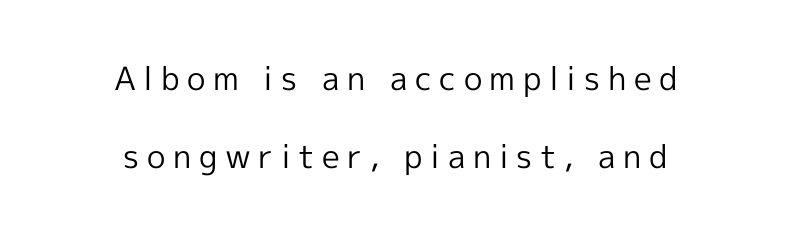
{"serif": "no", "italic": "no", "bold": "no", "weight": "regular", "width": "normal", "x_height": "medium", "monospaced": "no", "underline": "no", "align": "center", "line_spacing": "loose", "line_spacing_ratio": 2.43, "letter_spacing": "wide", "letter_spacing_em": 0.24, "glyph_px": 32}
